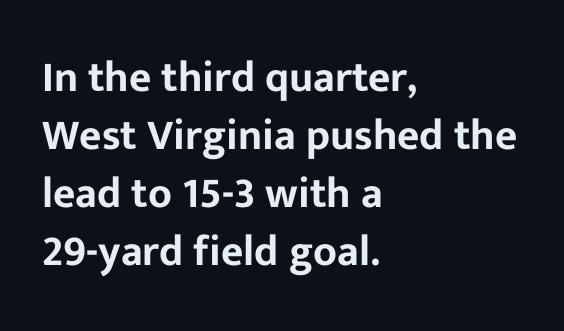
Q: Is the text italic (slanted)? A: No, it is upright.
Q: Is the typeface a serif or a sans-serif typeface? A: Sans-serif.
Q: Is the text underlined? A: No.
Q: How is the paragraph aligned? A: Left-aligned.
Q: Is the spacing between letters normal or unusually wide? A: Normal.
Q: Is the spacing between lines tight, normal or loose? A: Normal.
Q: Width (condensed, normal, or wide)? A: Normal.
Q: Stroke contrast? A: Low.
Q: x-height? A: Medium.
Q: Monospaced? A: No.
